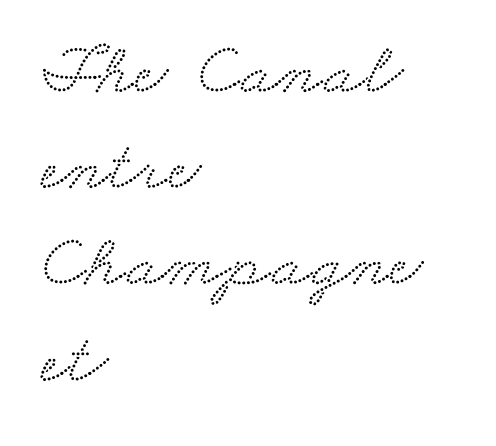
The image shows 74 px wide serif type; set left-aligned, normal line spacing (1.3x), normal letter spacing, not underlined; medium stroke contrast and a small x-height.
